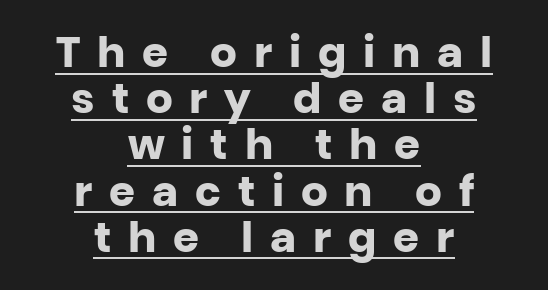
Q: Is the text bold? A: Yes.
Q: Is the text italic (slanted)? A: No, it is upright.
Q: Is the typeface a serif or a sans-serif typeface? A: Sans-serif.
Q: Is the text underlined? A: Yes.
Q: How is the paragraph aligned? A: Centered.
Q: Is the spacing between letters normal or unusually wide? A: Unusually wide.
Q: Is the spacing between lines tight, normal or loose? A: Tight.
Q: Width (condensed, normal, or wide)? A: Normal.
Q: Stroke contrast? A: Low.
Q: x-height? A: Large.
Q: Monospaced? A: No.
